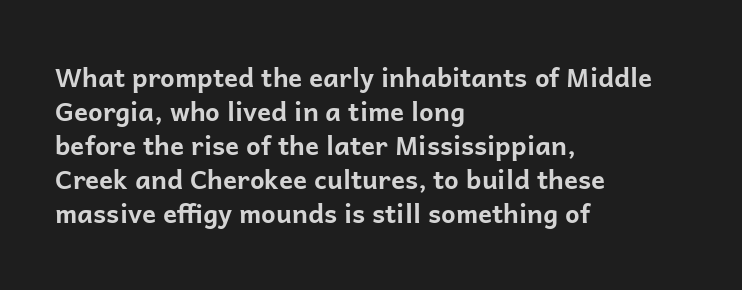
Typeset ragged right — the left edge is the straight one. Words float on clear page, feet unadorned. Vertically, the passage feels balanced, rows spaced as you'd expect. This sample uses plain, unmodified letter spacing. Summary of weight: heavy, a full bold. Characters remain perfectly vertical along every line.
